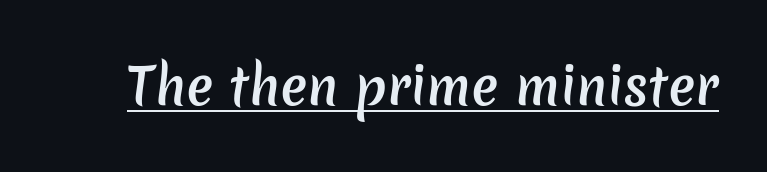
Q: Is the text bold? A: Semi-bold.
Q: Is the typeface a serif or a sans-serif typeface? A: Sans-serif.
Q: Is the text underlined? A: Yes.
Q: Is the spacing between letters normal or unusually wide? A: Normal.
Q: Width (condensed, normal, or wide)? A: Normal.
Q: Stroke contrast? A: Low.
Q: x-height? A: Medium.
Q: Monospaced? A: No.
